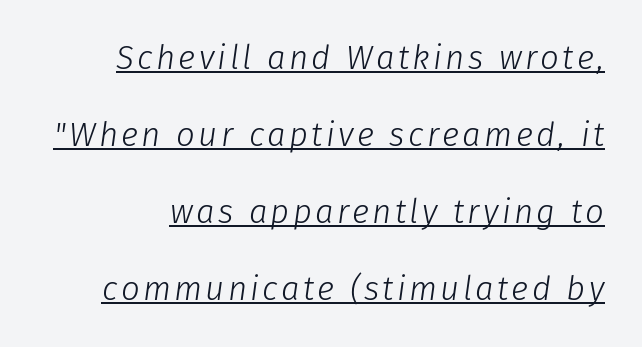
The image shows 33 px light type, italic (leaning right); set loose line spacing (2.33x), underlined; low stroke contrast and a medium x-height.
